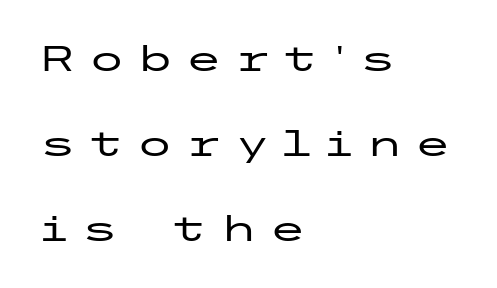
{"serif": "no", "italic": "no", "width": "wide", "stroke_contrast": "low", "x_height": "medium", "underline": "no", "align": "left", "line_spacing": "loose", "line_spacing_ratio": 2.5, "letter_spacing": "wide", "letter_spacing_em": 0.33, "glyph_px": 34}
